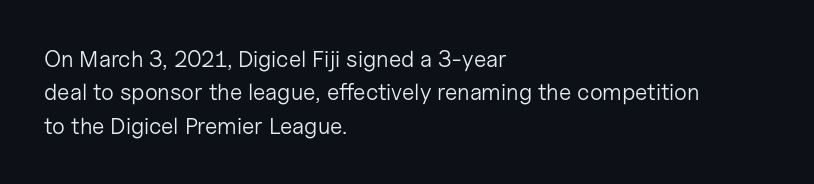
{"italic": "no", "bold": "no", "underline": "no", "align": "left", "line_spacing": "normal", "line_spacing_ratio": 1.45, "letter_spacing": "normal", "letter_spacing_em": 0.0, "glyph_px": 23}
